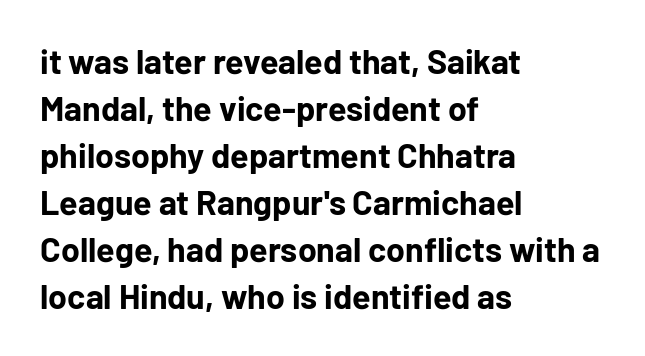
Does the weight exceed regular? Yes, all the way to bold. This sample uses plain, unmodified letter spacing. The letters carry no serifs — their stems end cleanly without finishing strokes. Here the designer chose a conventional face with non-uniform glyph widths. The type sits square on the baseline with zero lean. Teacher's note: observe the even left margin — that is flush-left alignment.
